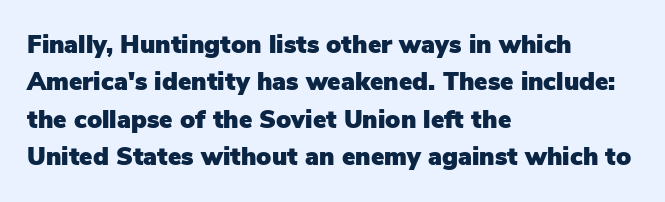
The image shows 25 px text type, upright; set left-aligned, normal line spacing (1.5x), normal letter spacing, not underlined.
